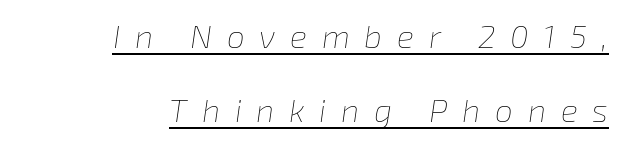
Q: Is the text bold? A: No.
Q: Is the text italic (slanted)? A: Yes, it leans right by about 8 degrees.
Q: Is the text underlined? A: Yes.
Q: How is the paragraph aligned? A: Right-aligned.
Q: Is the spacing between letters normal or unusually wide? A: Unusually wide.
Q: Is the spacing between lines tight, normal or loose? A: Loose.
Q: Width (condensed, normal, or wide)? A: Normal.
Q: Stroke contrast? A: Low.
Q: x-height? A: Medium.
Q: Monospaced? A: No.
